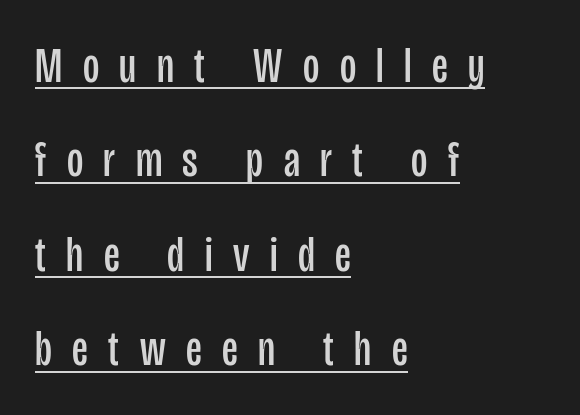
The tracking jumps out immediately: characters are airy and widely separated. Leftover space on each line is placed entirely after the last word. The lettering is marked with a stroke running underneath it. Tall strokes in this sample are plumb rather than angled.
